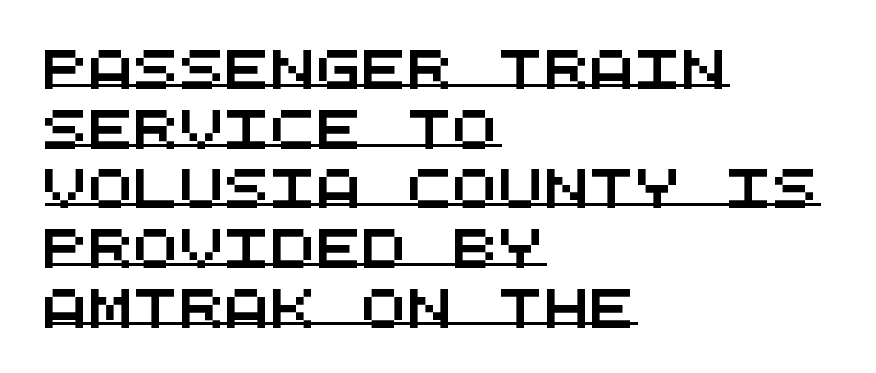
These lines are rendered in a fixed-pitch font. The rag falls on the right side of this text block. The rows are spaced the way most documents space them. Serifs: no, the terminals of the letterforms are clean. Letter spacing: default.
